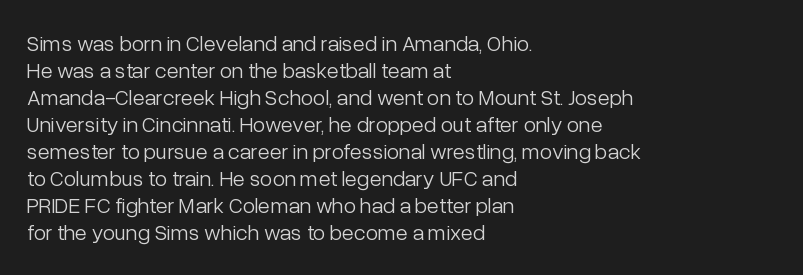
Q: Is the text bold? A: No.
Q: Is the text italic (slanted)? A: No, it is upright.
Q: Is the text underlined? A: No.
Q: How is the paragraph aligned? A: Left-aligned.
Q: Is the spacing between letters normal or unusually wide? A: Normal.
